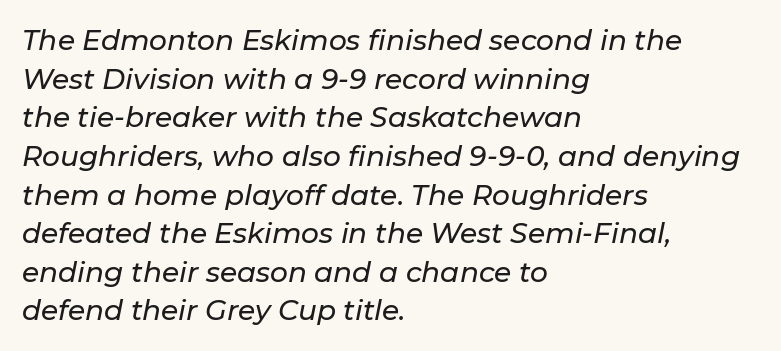
{"italic": "yes", "lean": "right", "slant_degrees": 11, "width": "normal", "stroke_contrast": "low", "x_height": "medium", "monospaced": "no", "underline": "no", "align": "left", "line_spacing": "normal", "line_spacing_ratio": 1.38, "letter_spacing": "normal", "letter_spacing_em": 0.0, "glyph_px": 28}
